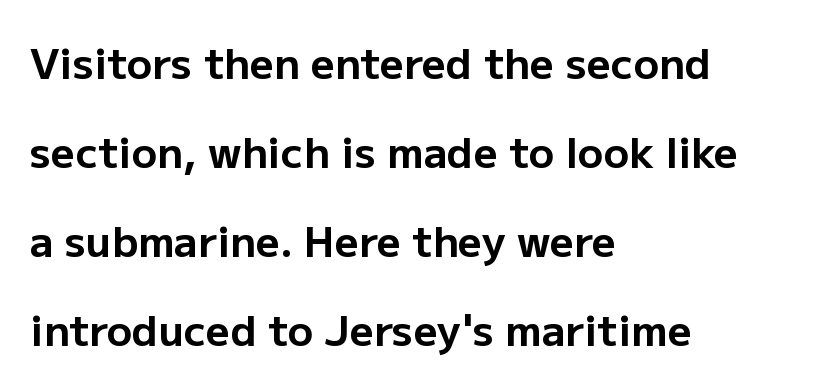
Q: Is the text bold? A: Yes.
Q: Is the text italic (slanted)? A: No, it is upright.
Q: Is the typeface a serif or a sans-serif typeface? A: Sans-serif.
Q: Is the text underlined? A: No.
Q: How is the paragraph aligned? A: Left-aligned.
Q: Is the spacing between letters normal or unusually wide? A: Normal.
Q: Is the spacing between lines tight, normal or loose? A: Loose.
Q: Width (condensed, normal, or wide)? A: Normal.
Q: Stroke contrast? A: Low.
Q: x-height? A: Medium.
Q: Monospaced? A: No.
